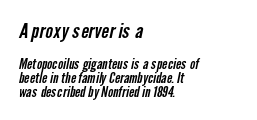
The image shows 20 px text type; set left-aligned, tight line spacing (1.03x), normal letter spacing, not underlined; the first (top) block is 1.43x larger.
